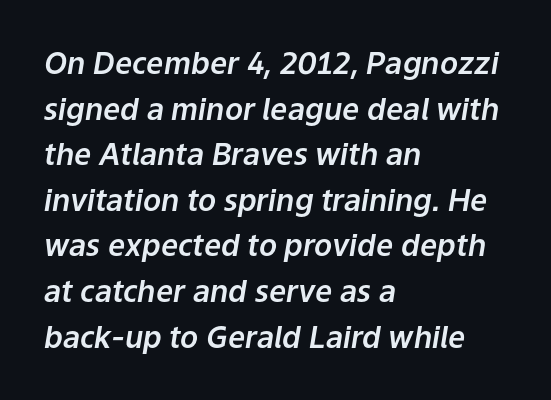
Q: Is the text italic (slanted)? A: Yes, it leans right by about 9 degrees.
Q: Is the text underlined? A: No.
Q: How is the paragraph aligned? A: Left-aligned.
Q: Is the spacing between letters normal or unusually wide? A: Normal.
Q: Is the spacing between lines tight, normal or loose? A: Normal.
Q: Width (condensed, normal, or wide)? A: Normal.
Q: Stroke contrast? A: Low.
Q: x-height? A: Medium.
Q: Monospaced? A: No.
